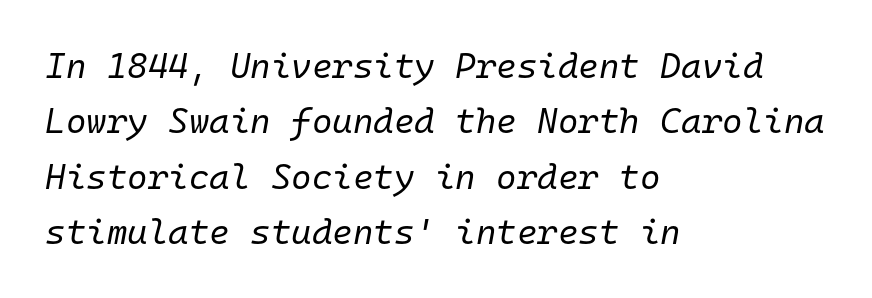
Q: Is the text bold? A: No.
Q: Is the text italic (slanted)? A: Yes, it leans right by about 10 degrees.
Q: Is the text underlined? A: No.
Q: How is the paragraph aligned? A: Left-aligned.
Q: Is the spacing between letters normal or unusually wide? A: Normal.
Q: Is the spacing between lines tight, normal or loose? A: Normal.
Q: Width (condensed, normal, or wide)? A: Normal.
Q: Stroke contrast? A: Low.
Q: x-height? A: Medium.
Q: Monospaced? A: Yes.
